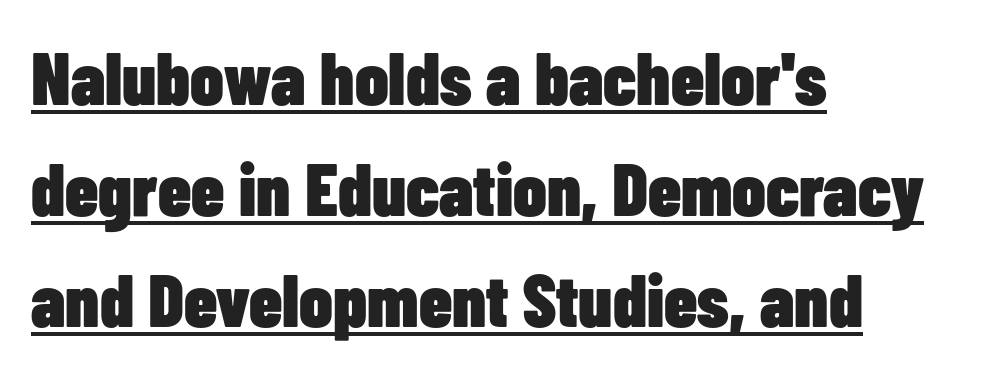
{"serif": "no", "italic": "no", "bold": "yes", "weight": "heavy", "width": "condensed", "stroke_contrast": "low", "x_height": "medium", "monospaced": "no", "underline": "yes", "align": "left", "line_spacing": "normal", "line_spacing_ratio": 1.5, "letter_spacing": "normal", "letter_spacing_em": 0.0, "glyph_px": 74}
